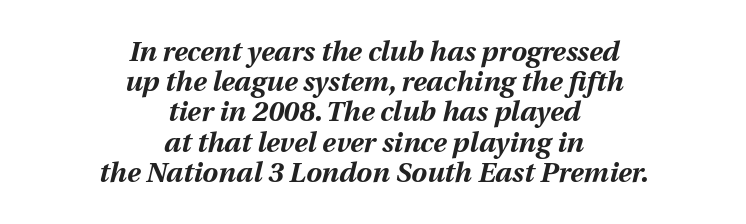
{"italic": "yes", "lean": "right", "slant_degrees": 12, "bold": "yes", "weight": "bold", "width": "normal", "stroke_contrast": "medium", "x_height": "medium", "monospaced": "no", "underline": "no", "align": "center", "line_spacing": "tight", "line_spacing_ratio": 1.08, "letter_spacing": "normal", "letter_spacing_em": 0.0, "glyph_px": 28}
